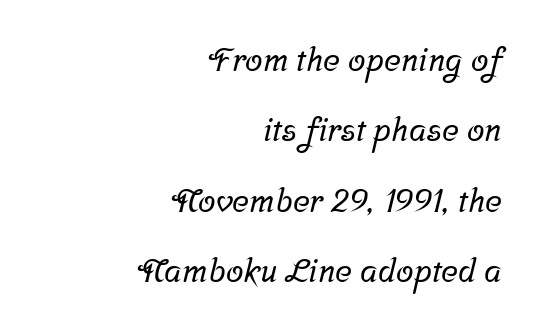
The image shows 32 px text type; set right-aligned, loose line spacing (2.2x), normal letter spacing, not underlined; low stroke contrast and a medium x-height.
